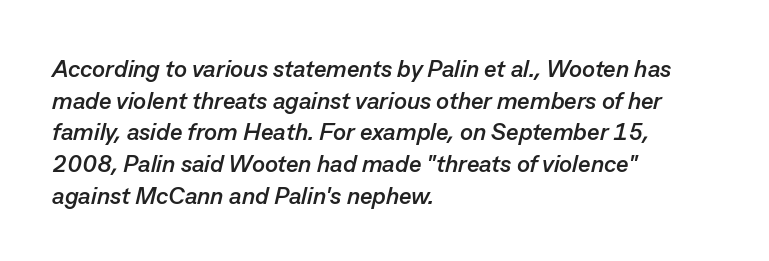
{"italic": "yes", "lean": "right", "slant_degrees": 13, "bold": "yes", "underline": "no", "align": "left", "line_spacing": "normal", "line_spacing_ratio": 1.32, "letter_spacing": "normal", "letter_spacing_em": 0.0, "glyph_px": 24}
